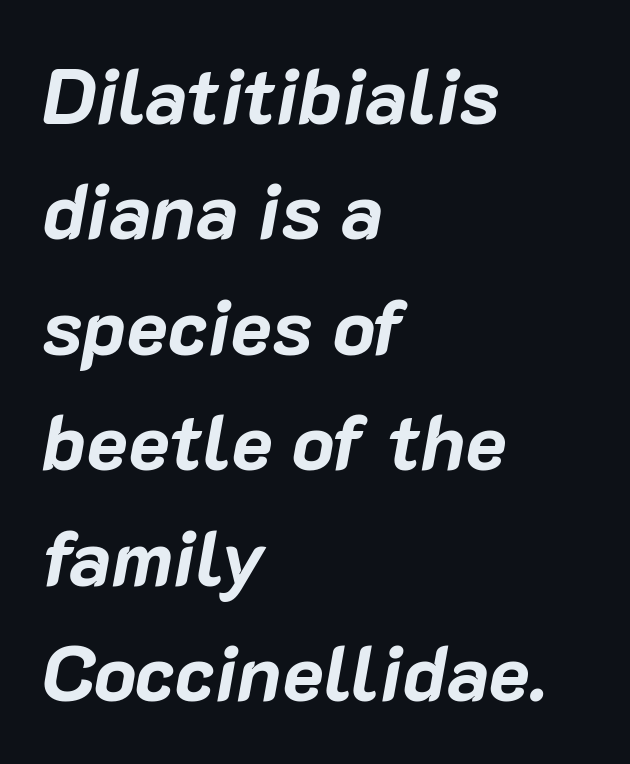
Q: Is the text bold? A: Yes.
Q: Is the text italic (slanted)? A: Yes, it leans right by about 10 degrees.
Q: Is the text underlined? A: No.
Q: How is the paragraph aligned? A: Left-aligned.
Q: Is the spacing between letters normal or unusually wide? A: Normal.
Q: Is the spacing between lines tight, normal or loose? A: Normal.
Q: Width (condensed, normal, or wide)? A: Normal.
Q: Stroke contrast? A: Low.
Q: x-height? A: Medium.
Q: Monospaced? A: No.
